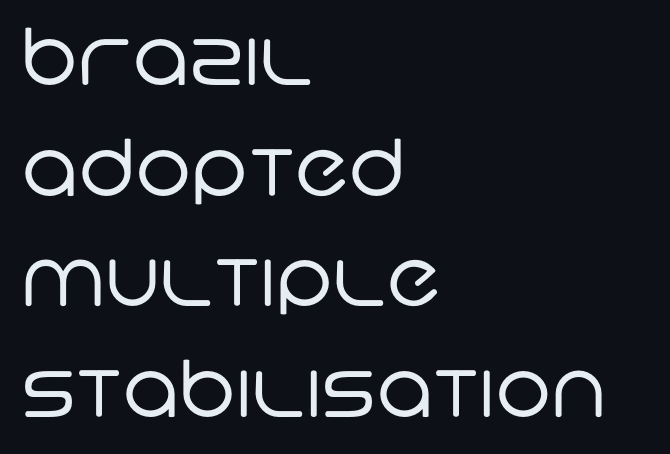
Q: Is the text bold? A: No.
Q: Is the typeface a serif or a sans-serif typeface? A: Sans-serif.
Q: Is the text underlined? A: No.
Q: How is the paragraph aligned? A: Left-aligned.
Q: Is the spacing between letters normal or unusually wide? A: Normal.
Q: Is the spacing between lines tight, normal or loose? A: Normal.
Q: Width (condensed, normal, or wide)? A: Normal.
Q: Stroke contrast? A: Low.
Q: x-height? A: Large.
Q: Monospaced? A: No.
